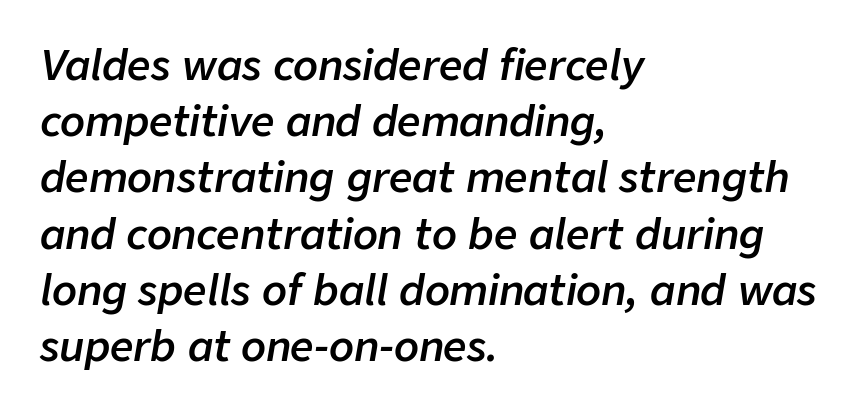
The text carries the slant typical of an italic or oblique font. The passage is arranged the way most books set body copy — flush left. The zone under the glyphs is completely vacant. Compared with typical body copy, the letter spacing here is the same. The vertical gap from one line to the next is medium. Think of a printed novel: that variable character pitch is what you see here.
